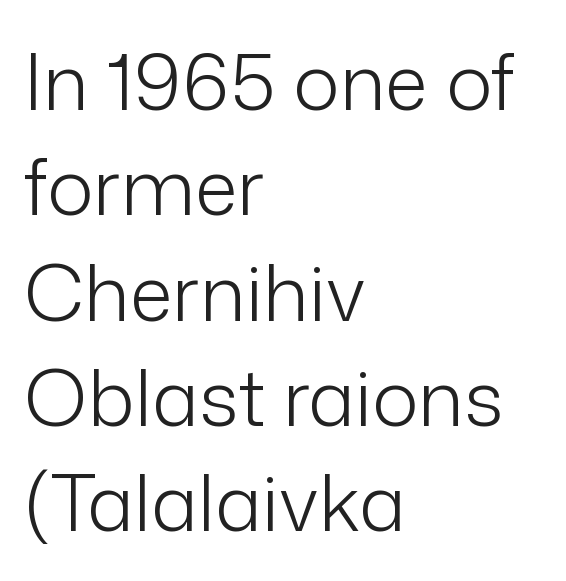
The image shows 78 px light sans-serif type, upright; set left-aligned, normal line spacing (1.35x), normal letter spacing, not underlined; low stroke contrast and a medium x-height.
